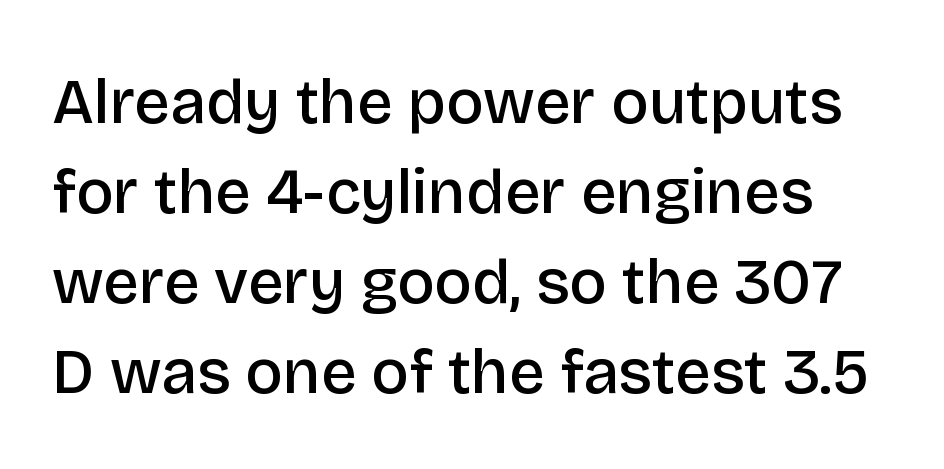
{"serif": "no", "italic": "no", "bold": "semi", "weight": "semibold", "width": "normal", "stroke_contrast": "low", "x_height": "large", "monospaced": "no", "underline": "no", "line_spacing": "normal", "line_spacing_ratio": 1.43, "letter_spacing": "normal", "letter_spacing_em": 0.0, "glyph_px": 63}
